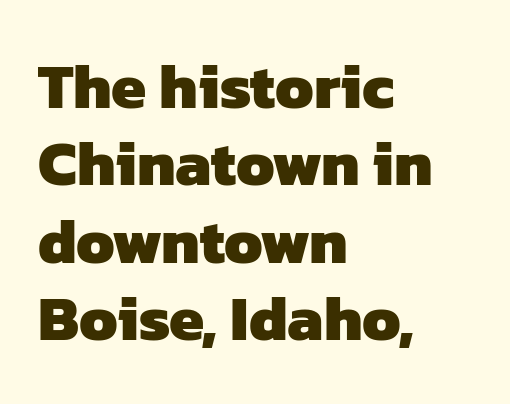
Look at the tracking — it's just the regular setting, nothing added. Thick stems and heavy bowls — unmistakably bold. These lines are set flush left with a ragged right edge. I'd call this a sans setting — the letters go barefoot. A typesetter would call this proportional, since set widths differ per character.
